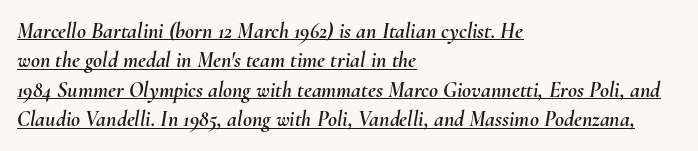
{"italic": "yes", "lean": "right", "slant_degrees": 10, "underline": "yes", "align": "left", "line_spacing": "normal", "line_spacing_ratio": 1.34, "letter_spacing": "normal", "letter_spacing_em": 0.0, "glyph_px": 22}
